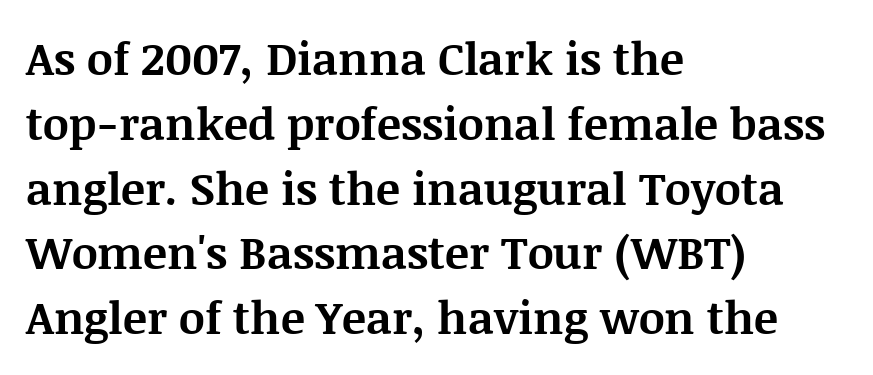
Q: Is the text bold? A: Yes.
Q: Is the text italic (slanted)? A: No, it is upright.
Q: Is the typeface a serif or a sans-serif typeface? A: Serif.
Q: Is the text underlined? A: No.
Q: How is the paragraph aligned? A: Left-aligned.
Q: Is the spacing between letters normal or unusually wide? A: Normal.
Q: Is the spacing between lines tight, normal or loose? A: Normal.
Q: Width (condensed, normal, or wide)? A: Normal.
Q: Stroke contrast? A: Medium.
Q: x-height? A: Large.
Q: Monospaced? A: No.
